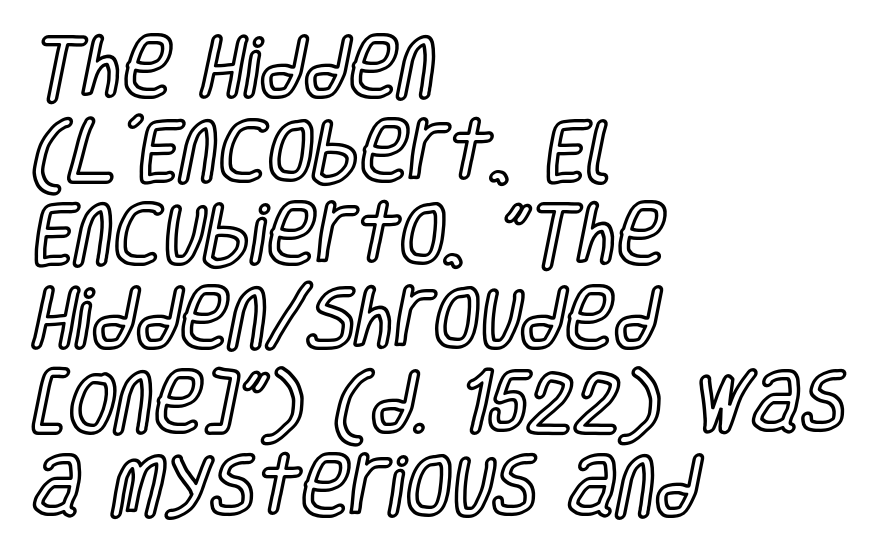
The image shows 67 px condensed type; set left-aligned, normal line spacing (1.25x), normal letter spacing, not underlined; a large x-height.
